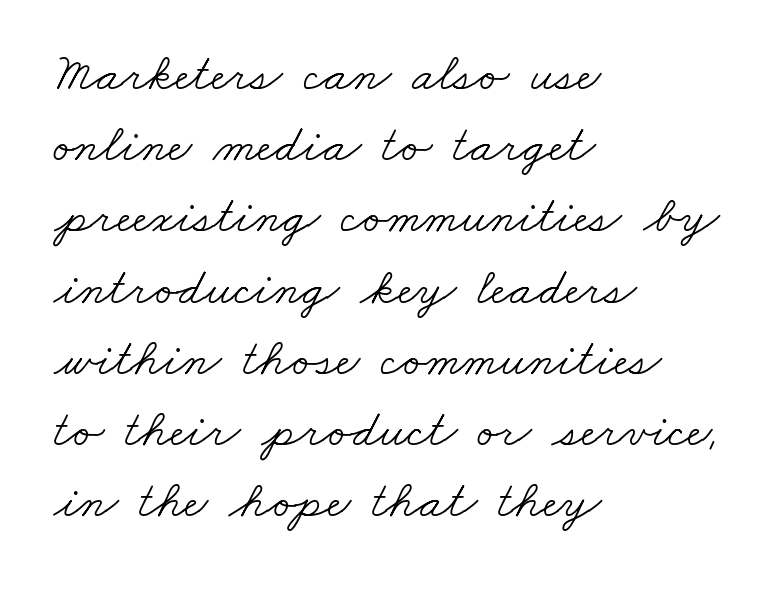
{"serif": "yes", "bold": "no", "weight": "light", "width": "wide", "stroke_contrast": "low", "x_height": "small", "monospaced": "no", "underline": "no", "align": "left", "line_spacing": "normal", "line_spacing_ratio": 1.37, "letter_spacing": "normal", "letter_spacing_em": 0.0, "glyph_px": 52}
